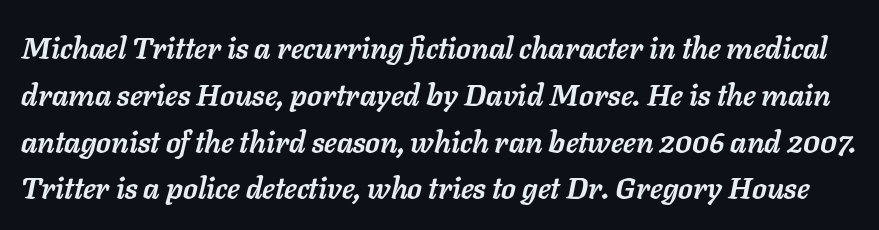
Letter spacing: default. Think of a printed novel: that variable character pitch is what you see here. The rendering uses a bold face; every stroke is thick and dark. The line-height multiplier appears to be the usual default. Quick note: italic. The gap between lines stays unmarked.
